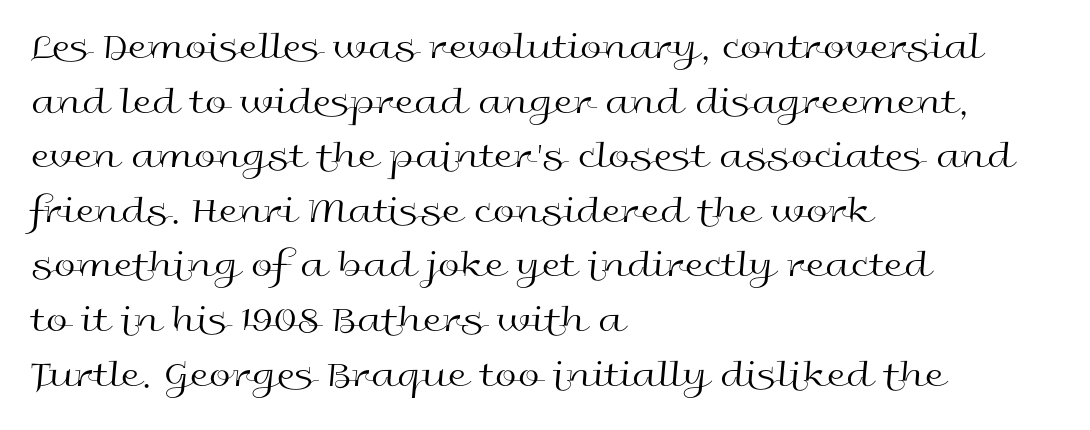
Q: Is the text bold? A: No.
Q: Is the text italic (slanted)? A: No, it is upright.
Q: Is the typeface a serif or a sans-serif typeface? A: Sans-serif.
Q: Is the text underlined? A: No.
Q: How is the paragraph aligned? A: Left-aligned.
Q: Is the spacing between letters normal or unusually wide? A: Normal.
Q: Is the spacing between lines tight, normal or loose? A: Normal.
Q: Width (condensed, normal, or wide)? A: Wide.
Q: x-height? A: Medium.
Q: Monospaced? A: No.
